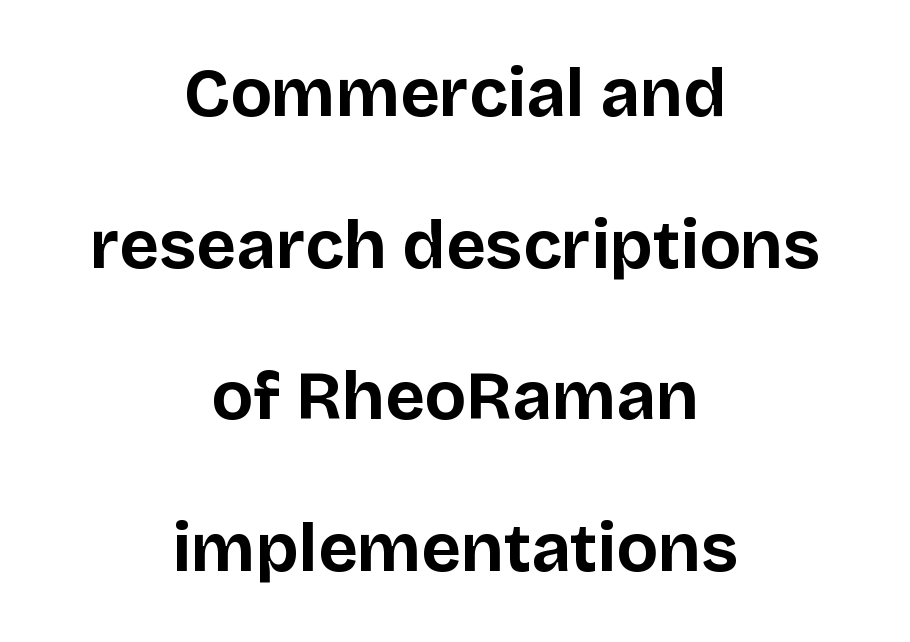
Q: Is the text bold? A: Yes.
Q: Is the text italic (slanted)? A: No, it is upright.
Q: Is the typeface a serif or a sans-serif typeface? A: Sans-serif.
Q: Is the text underlined? A: No.
Q: How is the paragraph aligned? A: Centered.
Q: Is the spacing between letters normal or unusually wide? A: Normal.
Q: Is the spacing between lines tight, normal or loose? A: Loose.
Q: Width (condensed, normal, or wide)? A: Normal.
Q: Stroke contrast? A: Low.
Q: x-height? A: Large.
Q: Monospaced? A: No.
